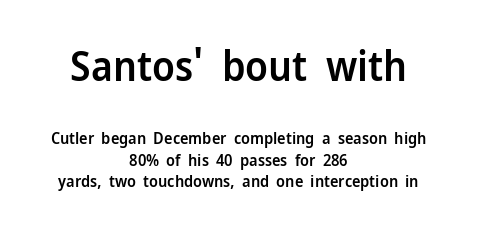
{"serif": "no", "italic": "no", "bold": "semi", "weight": "semibold", "width": "normal", "stroke_contrast": "low", "x_height": "medium", "monospaced": "no", "underline": "no", "align": "center", "line_spacing": "normal", "line_spacing_ratio": 1.35, "letter_spacing": "normal", "letter_spacing_em": 0.0, "larger_block": "first", "size_ratio": 2.56, "glyph_px": 41}
